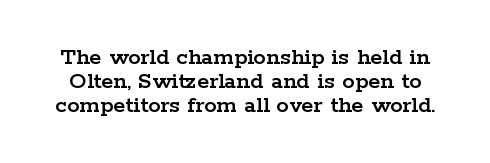
The image shows 25 px text type, upright; set tight line spacing (0.96x), normal letter spacing, not underlined.
